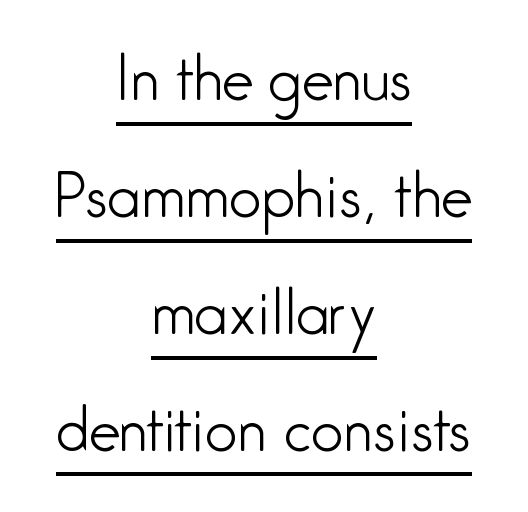
Q: Is the text bold? A: No.
Q: Is the text italic (slanted)? A: No, it is upright.
Q: Is the typeface a serif or a sans-serif typeface? A: Sans-serif.
Q: Is the text underlined? A: Yes.
Q: How is the paragraph aligned? A: Centered.
Q: Is the spacing between letters normal or unusually wide? A: Normal.
Q: Is the spacing between lines tight, normal or loose? A: Loose.
Q: Width (condensed, normal, or wide)? A: Condensed.
Q: Stroke contrast? A: Low.
Q: x-height? A: Medium.
Q: Monospaced? A: No.
